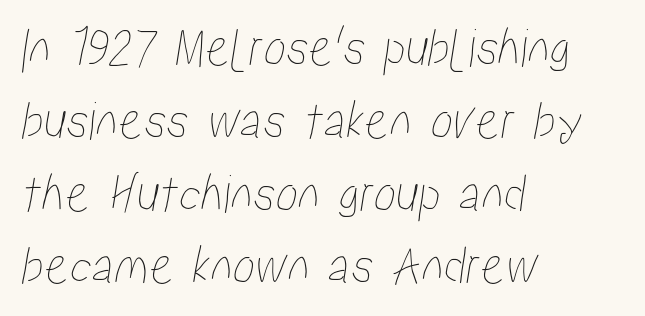
This sample has the flowing, uneven cadence of proportional lettering. The rows are spaced the way most documents space them. Does extra space separate the letters? No, they use regular spacing. The rendering anchors every line to the left-hand side.
